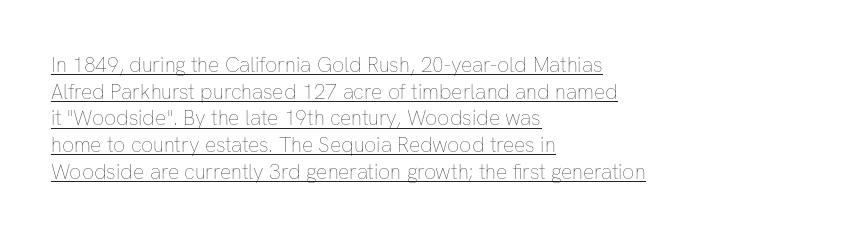
Is the letter spacing exaggerated? No — it looks like the ordinary default. This sample uses an upright cut, with every glyph sitting square on the baseline. Notice how descenders clear the ascenders below comfortably — that's standard leading. Layout note: lines flush left.
